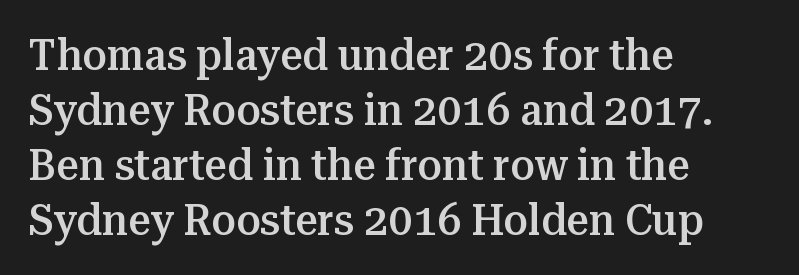
The image shows 44 px semibold serif type, upright; set left-aligned, normal line spacing (1.25x), normal letter spacing, not underlined; medium stroke contrast and a medium x-height.
